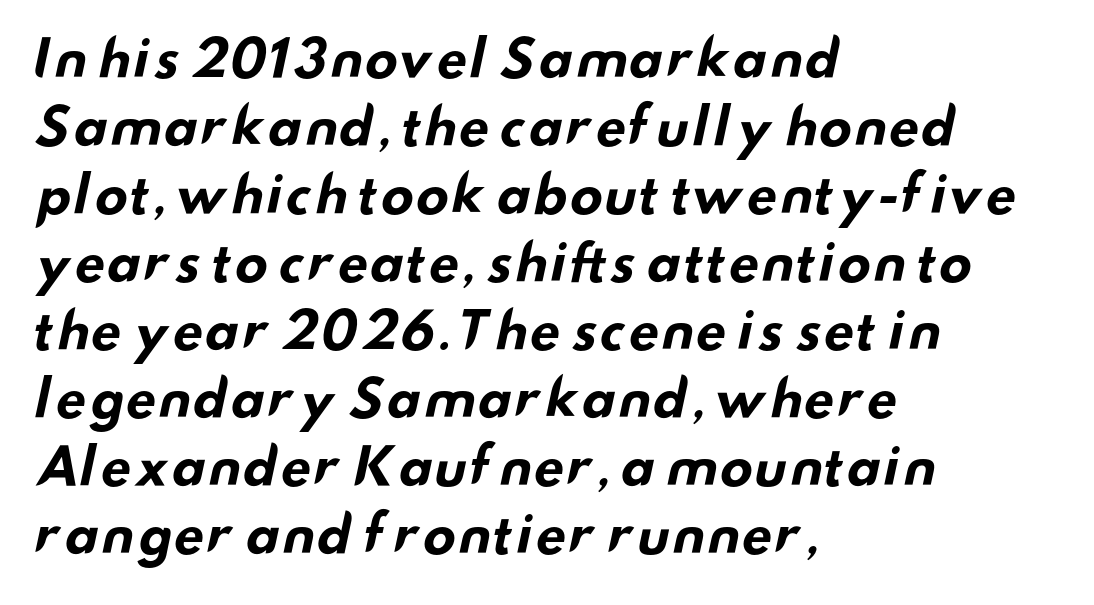
The image shows 50 px bold, wide sans-serif type; set left-aligned, normal line spacing (1.36x), normal letter spacing, not underlined; low stroke contrast and a small x-height.
